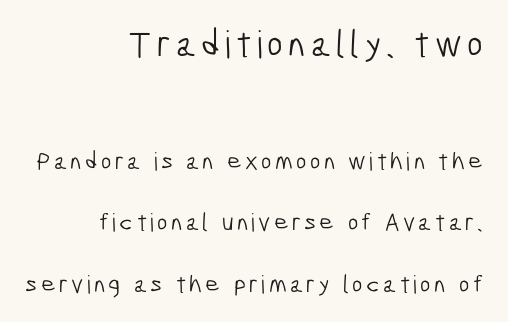
The image shows 38 px light, condensed sans-serif type; set right-aligned, loose line spacing (2.46x), not underlined; the first (top) block is 1.52x larger; low stroke contrast and a medium x-height.
